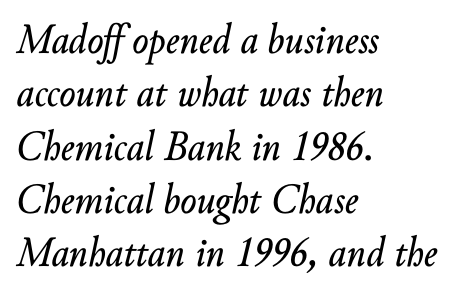
The image shows 43 px text type, italic (leaning right); set left-aligned, line spacing 1.24x, normal letter spacing, not underlined; low stroke contrast and a small x-height.
